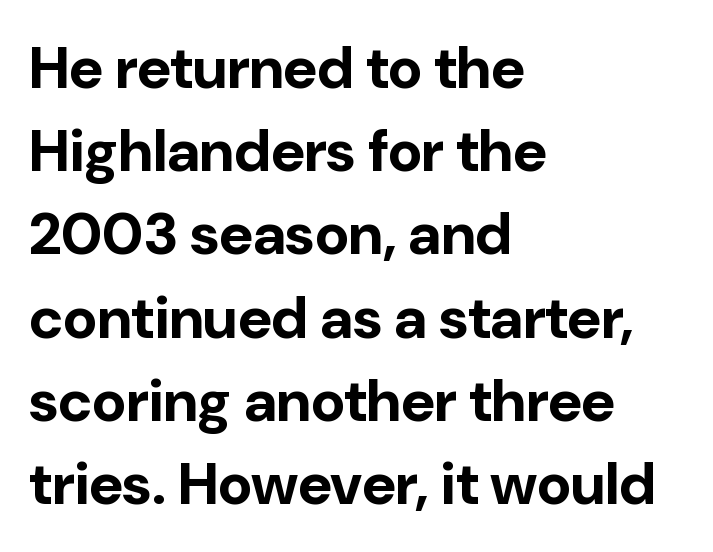
The image shows 59 px bold sans-serif type, upright; set left-aligned, normal line spacing (1.41x), normal letter spacing, not underlined; low stroke contrast and a medium x-height.
